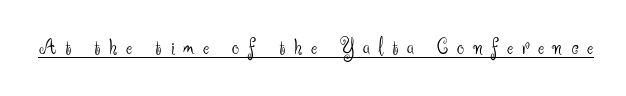
The image shows 23 px text type, upright; set unusually wide letter spacing (+0.38 em), underlined.
